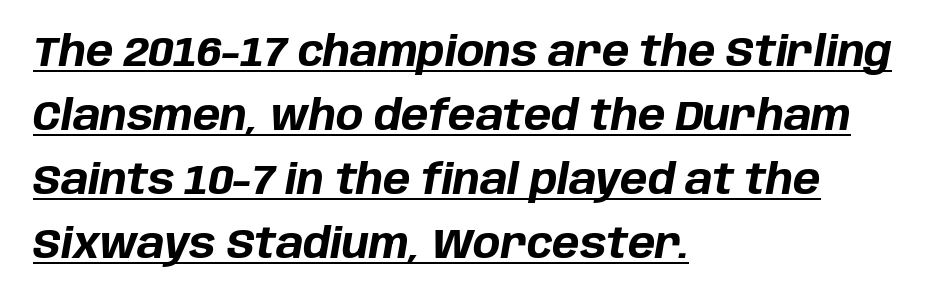
Style check: oblique. Decoration check: the copy is underlined. This is heavy type, rendered in bold. This sample has the flowing, uneven cadence of proportional lettering. This rendering uses left alignment, leaving the right contour irregular.
